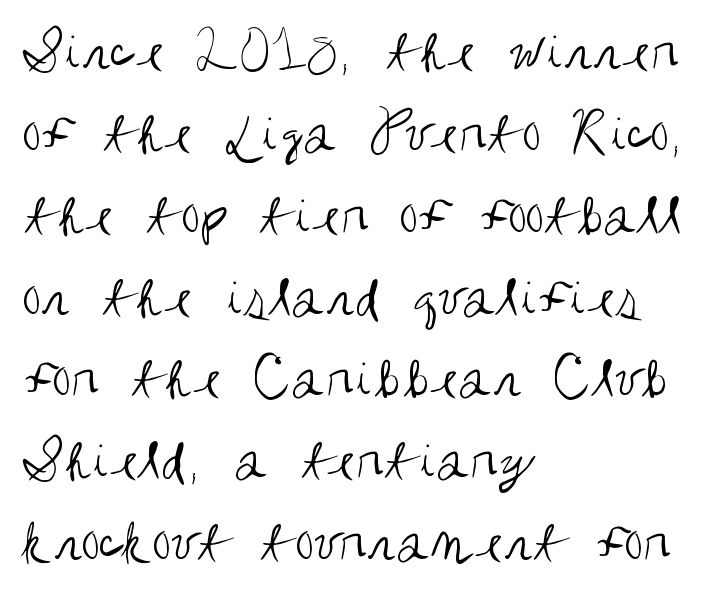
The image shows 62 px regular-weight, condensed sans-serif type; set left-aligned, normal line spacing (1.32x), normal letter spacing, not underlined; medium stroke contrast and a large x-height.
